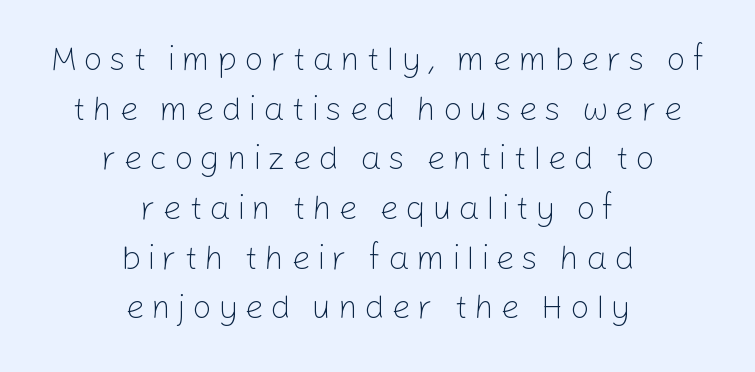
Looks like regular typesetting: each glyph gets only the width it needs. This rendering features lettering with no underline. The compositor balanced each line on the midline. This block has exactly the height ordinary leading produces. Is the stroke heavy? The answer is a plain regular-or-lighter.
